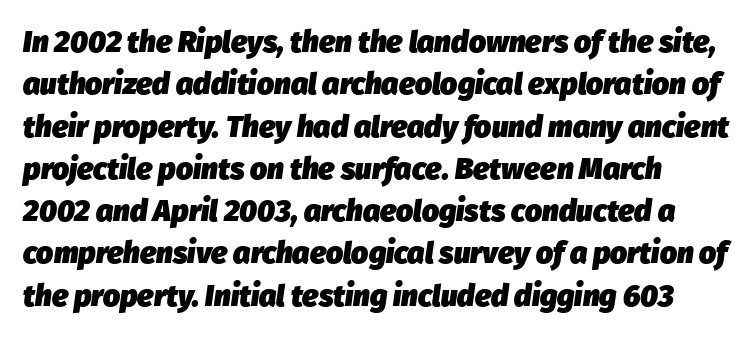
A typesetter would mark this as italic. Leading matches the norm, producing a regular column. Every letter is thick-stroked: bold, no question. Caption: standard tracking, unaltered. Each letter keeps its own natural width here, so spacing adapts to shape. Any mark beneath the type? The region is blank.
